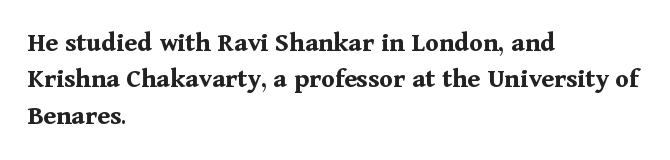
Q: Is the text bold? A: Yes.
Q: Is the text italic (slanted)? A: No, it is upright.
Q: Is the typeface a serif or a sans-serif typeface? A: Serif.
Q: Is the text underlined? A: No.
Q: How is the paragraph aligned? A: Left-aligned.
Q: Is the spacing between letters normal or unusually wide? A: Normal.
Q: Is the spacing between lines tight, normal or loose? A: Normal.
Q: Width (condensed, normal, or wide)? A: Normal.
Q: Stroke contrast? A: Medium.
Q: x-height? A: Medium.
Q: Monospaced? A: No.
